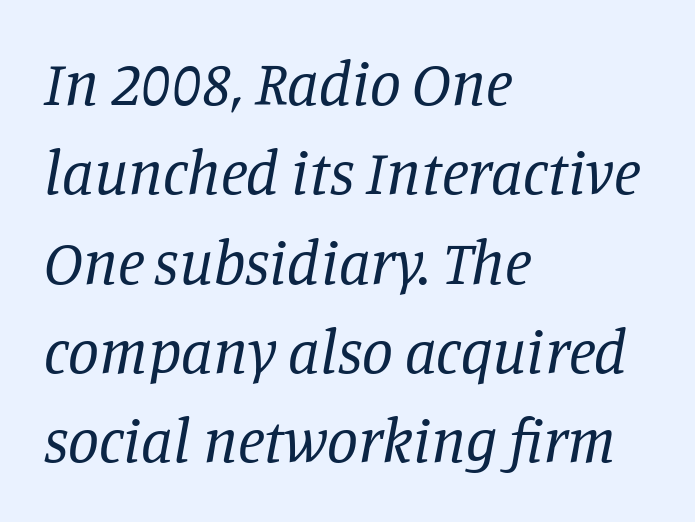
Q: Is the text bold? A: No.
Q: Is the text italic (slanted)? A: Yes, it leans right by about 11 degrees.
Q: Is the typeface a serif or a sans-serif typeface? A: Serif.
Q: Is the text underlined? A: No.
Q: How is the paragraph aligned? A: Left-aligned.
Q: Is the spacing between letters normal or unusually wide? A: Normal.
Q: Is the spacing between lines tight, normal or loose? A: Normal.
Q: Width (condensed, normal, or wide)? A: Normal.
Q: Stroke contrast? A: Low.
Q: x-height? A: Large.
Q: Monospaced? A: No.
